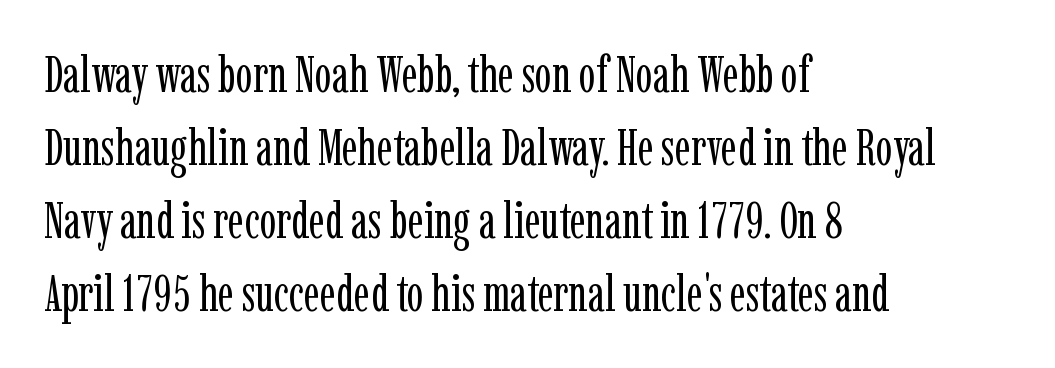
The string is rendered with underlining switched off. Baseline-to-baseline distance is the conventional proportion of letter height. Compared with a centered layout, this one pins lines to the left instead. This sample uses an upright cut, with every glyph sitting square on the baseline.
